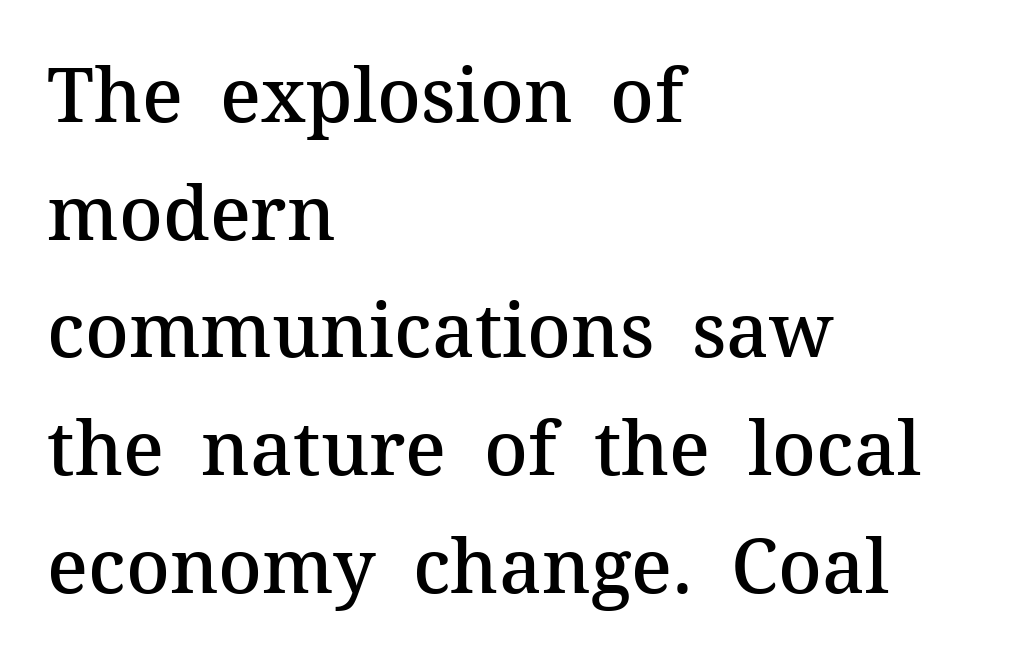
Q: Is the text bold? A: Semi-bold.
Q: Is the text italic (slanted)? A: No, it is upright.
Q: Is the typeface a serif or a sans-serif typeface? A: Serif.
Q: Is the text underlined? A: No.
Q: How is the paragraph aligned? A: Left-aligned.
Q: Is the spacing between letters normal or unusually wide? A: Normal.
Q: Is the spacing between lines tight, normal or loose? A: Normal.
Q: Width (condensed, normal, or wide)? A: Normal.
Q: Stroke contrast? A: Medium.
Q: x-height? A: Medium.
Q: Monospaced? A: No.
